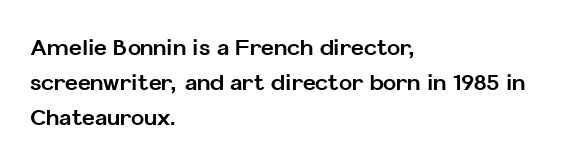
The image shows 22 px bold type, upright; set left-aligned, normal line spacing (1.6x), normal letter spacing, not underlined.
